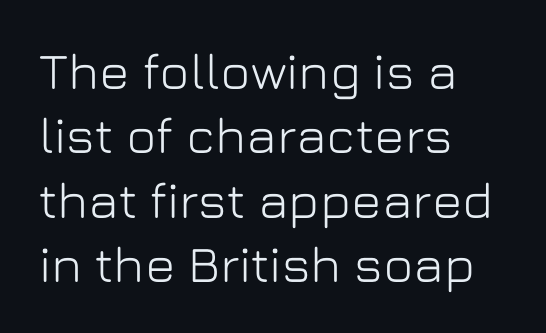
The image shows 51 px sans-serif type, upright; set left-aligned, normal line spacing (1.26x), normal letter spacing, not underlined; low stroke contrast and a medium x-height.
